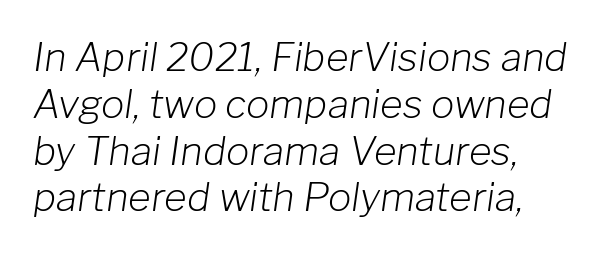
Q: Is the text bold? A: No.
Q: Is the text italic (slanted)? A: Yes, it leans right by about 8 degrees.
Q: Is the text underlined? A: No.
Q: Is the spacing between letters normal or unusually wide? A: Normal.
Q: Width (condensed, normal, or wide)? A: Normal.
Q: Stroke contrast? A: Low.
Q: x-height? A: Medium.
Q: Monospaced? A: No.
